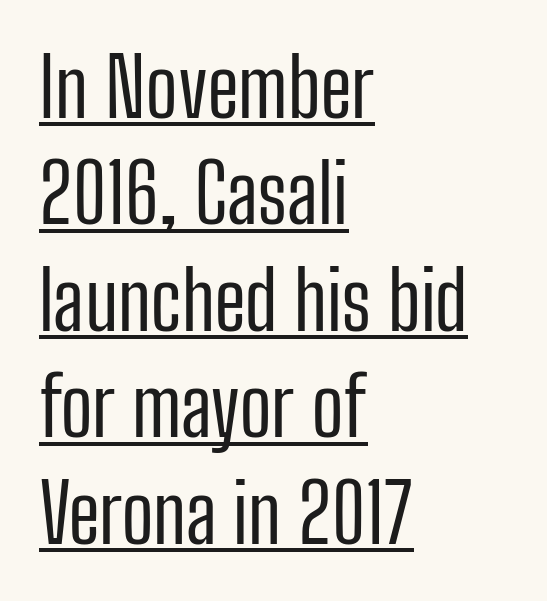
{"serif": "no", "italic": "no", "bold": "no", "weight": "regular", "width": "condensed", "stroke_contrast": "low", "x_height": "medium", "monospaced": "no", "underline": "yes", "align": "left", "line_spacing": "normal", "line_spacing_ratio": 1.33, "letter_spacing": "normal", "letter_spacing_em": 0.0, "glyph_px": 80}
